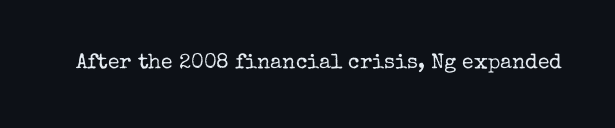
{"italic": "no", "bold": "no", "underline": "no", "letter_spacing": "normal", "letter_spacing_em": 0.0, "glyph_px": 21}
